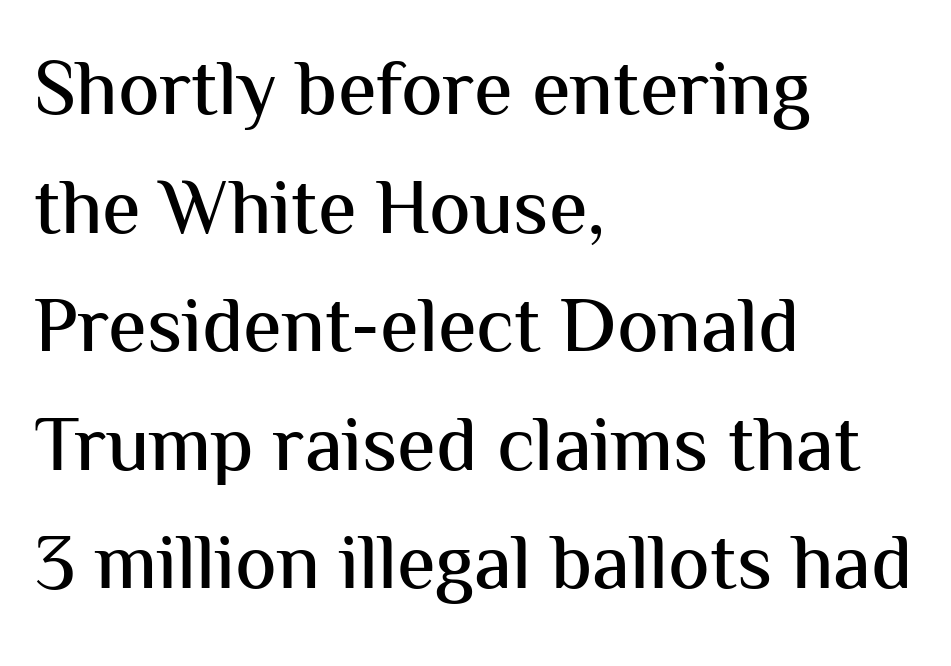
Q: Is the text italic (slanted)? A: No, it is upright.
Q: Is the typeface a serif or a sans-serif typeface? A: Sans-serif.
Q: Is the text underlined? A: No.
Q: How is the paragraph aligned? A: Left-aligned.
Q: Is the spacing between letters normal or unusually wide? A: Normal.
Q: Is the spacing between lines tight, normal or loose? A: Normal.
Q: Width (condensed, normal, or wide)? A: Normal.
Q: Stroke contrast? A: Medium.
Q: x-height? A: Medium.
Q: Monospaced? A: No.
